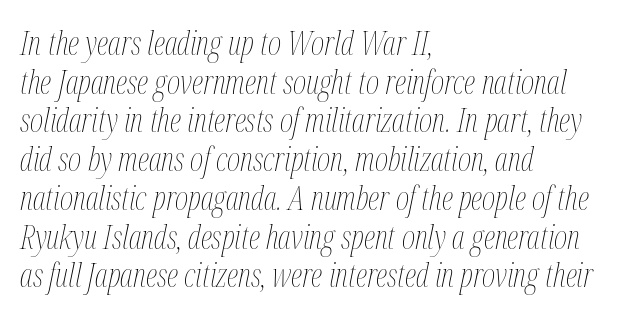
Q: Is the text bold? A: No.
Q: Is the text italic (slanted)? A: Yes, it leans right by about 12 degrees.
Q: Is the text underlined? A: No.
Q: How is the paragraph aligned? A: Left-aligned.
Q: Is the spacing between letters normal or unusually wide? A: Normal.
Q: Width (condensed, normal, or wide)? A: Condensed.
Q: Stroke contrast? A: Medium.
Q: x-height? A: Medium.
Q: Monospaced? A: No.
